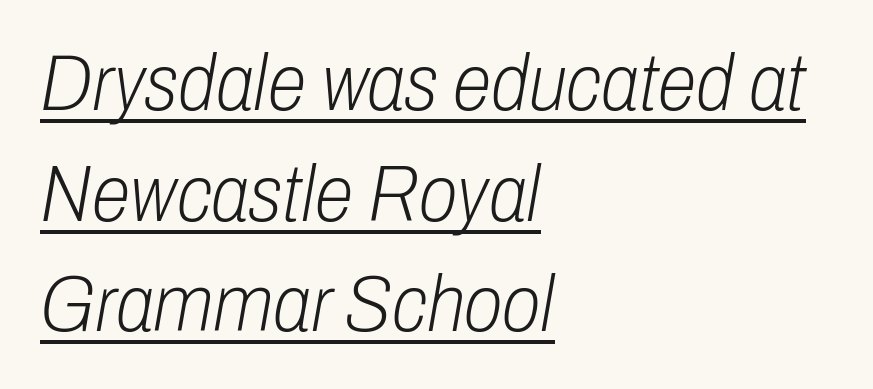
Spacing between characters is what you'd get straight out of the box. A continuous stroke trails under the words, as in a hyperlink. Note the varied advance widths — an 'i' is clearly narrower than an 'm'. Would a proofreader flag this as italicized? Yes.
